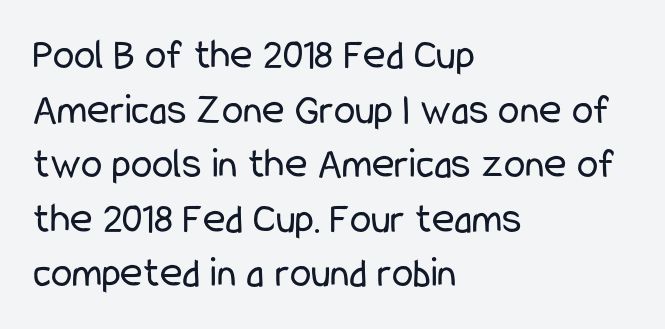
{"serif": "no", "italic": "no", "bold": "no", "weight": "regular", "width": "condensed", "stroke_contrast": "low", "x_height": "medium", "monospaced": "no", "underline": "no", "align": "left", "line_spacing": "normal", "line_spacing_ratio": 1.27, "letter_spacing": "normal", "letter_spacing_em": 0.0, "glyph_px": 43}
